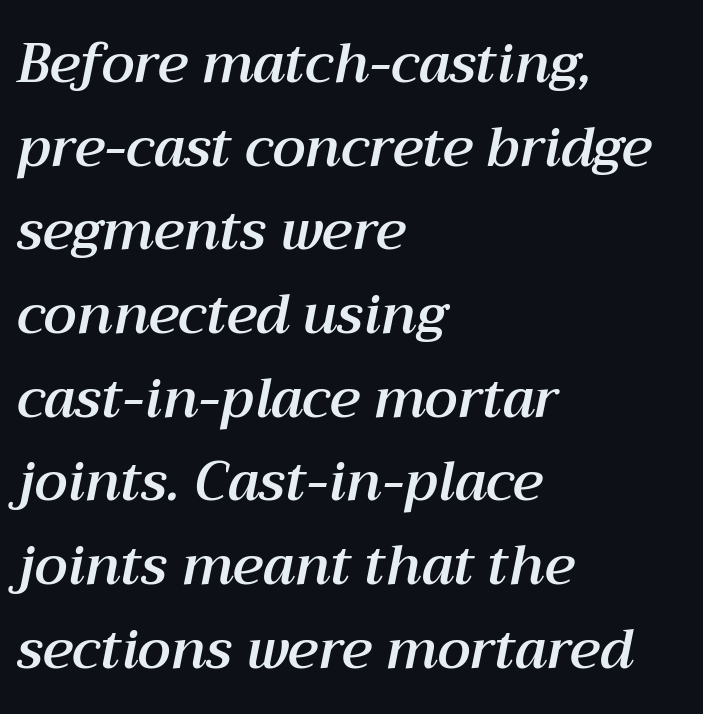
{"italic": "yes", "lean": "right", "slant_degrees": 12, "width": "normal", "stroke_contrast": "medium", "x_height": "medium", "monospaced": "no", "underline": "no", "align": "left", "line_spacing": "normal", "line_spacing_ratio": 1.55, "letter_spacing": "normal", "letter_spacing_em": 0.0, "glyph_px": 54}
